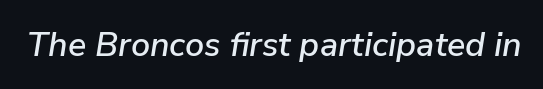
Q: Is the text italic (slanted)? A: Yes, it leans right by about 9 degrees.
Q: Is the text underlined? A: No.
Q: Is the spacing between letters normal or unusually wide? A: Normal.
Q: Width (condensed, normal, or wide)? A: Normal.
Q: Stroke contrast? A: Low.
Q: x-height? A: Medium.
Q: Monospaced? A: No.
